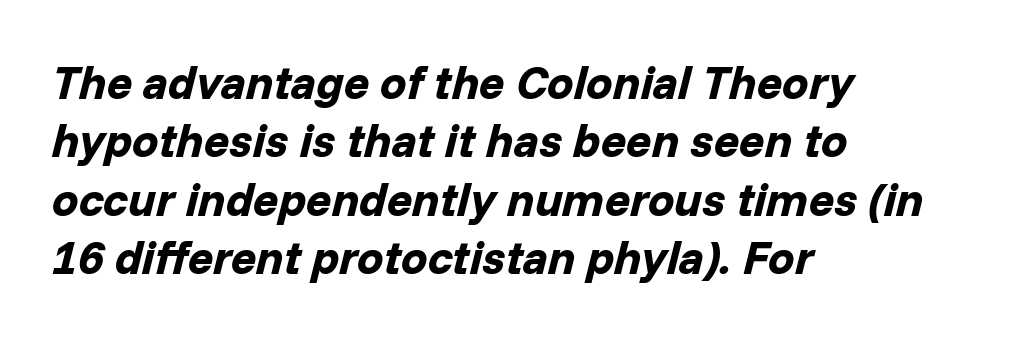
Q: Is the text bold? A: Yes.
Q: Is the text italic (slanted)? A: Yes, it leans right by about 14 degrees.
Q: Is the text underlined? A: No.
Q: How is the paragraph aligned? A: Left-aligned.
Q: Is the spacing between letters normal or unusually wide? A: Normal.
Q: Width (condensed, normal, or wide)? A: Normal.
Q: Stroke contrast? A: Low.
Q: x-height? A: Medium.
Q: Monospaced? A: No.
